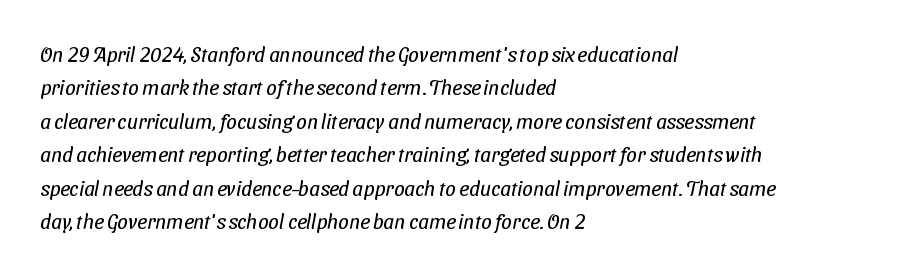
Q: Is the text bold? A: No.
Q: Is the text underlined? A: No.
Q: How is the paragraph aligned? A: Left-aligned.
Q: Is the spacing between letters normal or unusually wide? A: Normal.
Q: Is the spacing between lines tight, normal or loose? A: Normal.
